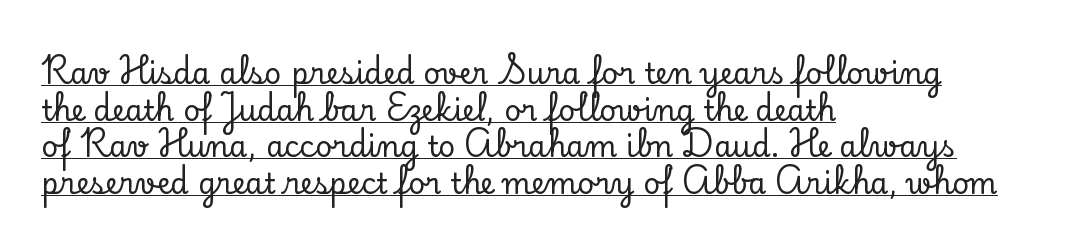
{"serif": "yes", "italic": "no", "width": "normal", "stroke_contrast": "low", "x_height": "small", "monospaced": "no", "underline": "yes", "align": "left", "line_spacing": "normal", "line_spacing_ratio": 1.26, "letter_spacing": "normal", "letter_spacing_em": 0.0, "glyph_px": 29}
